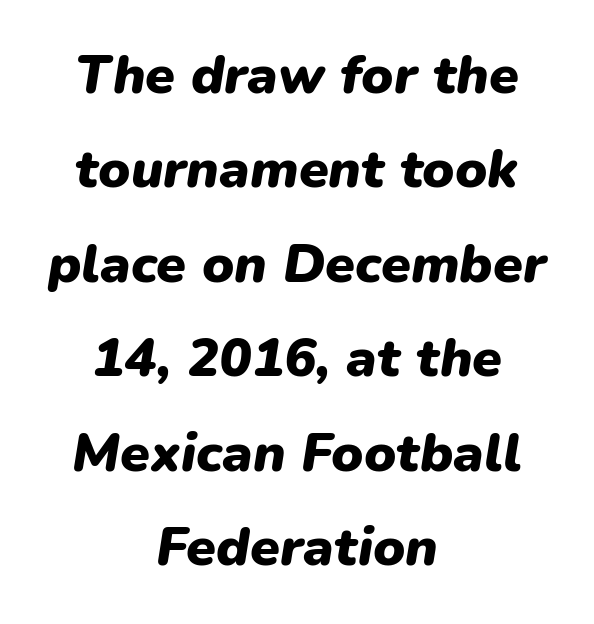
{"italic": "yes", "lean": "right", "slant_degrees": 9, "bold": "yes", "weight": "heavy", "width": "normal", "stroke_contrast": "low", "x_height": "medium", "monospaced": "no", "underline": "no", "align": "center", "line_spacing_ratio": 1.75, "letter_spacing": "normal", "letter_spacing_em": 0.0, "glyph_px": 54}
